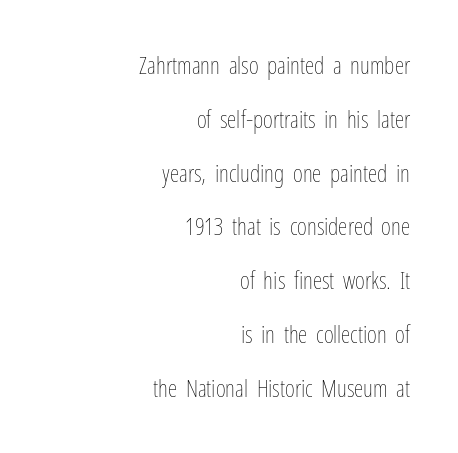
Q: Is the text bold? A: No.
Q: Is the text italic (slanted)? A: No, it is upright.
Q: Is the text underlined? A: No.
Q: How is the paragraph aligned? A: Right-aligned.
Q: Is the spacing between letters normal or unusually wide? A: Normal.
Q: Is the spacing between lines tight, normal or loose? A: Loose.
